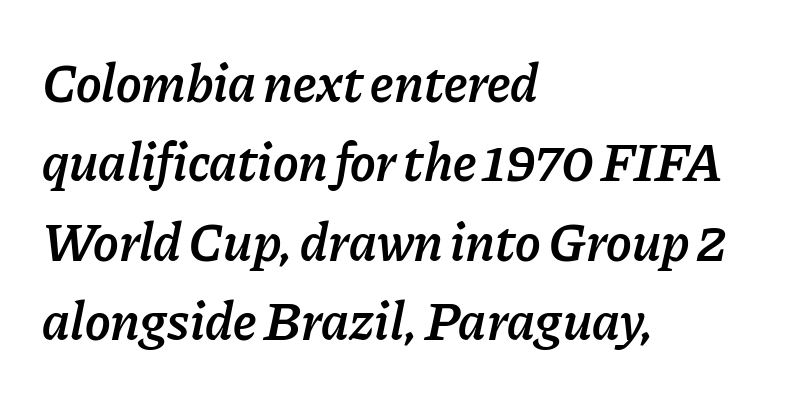
The image shows 54 px semibold type, italic (leaning right); set left-aligned, normal line spacing (1.47x), normal letter spacing, not underlined; low stroke contrast and a medium x-height.
